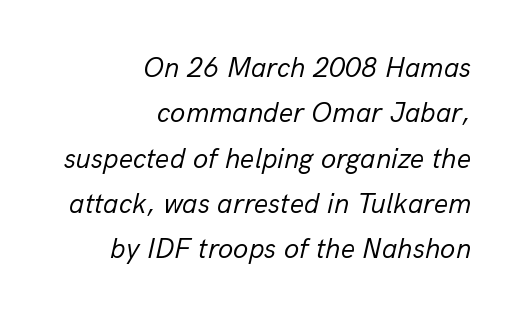
The strip under each line holds only bare page. Does the leading feel generous? No, just average. The passage shown has conventional tracking throughout. Casual observation: everything's shoved over to the right.
